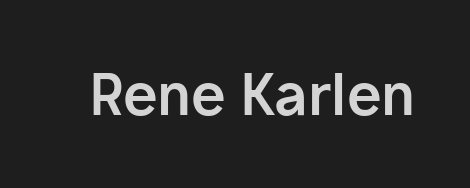
These lines carry a lot of weight — the face is fully bold. Plain, unruled lines of type. Spacing between characters is what you'd get straight out of the box. Style check: upright. These lines are rendered in a variable-pitch font. The typeface chosen for these lines omits serifs.
